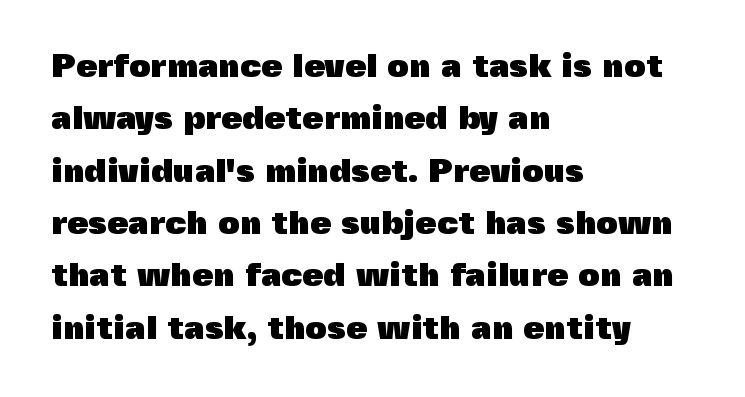
The face used here is rendered with its standard letterfit. Nope, not italic — everything's standing straight. Each letter's strokes conclude bluntly, with no projecting serifs. Any mark beneath the type? The region is blank. Vertical spacing — default. The typesetting leans heavy: a genuine bold.
